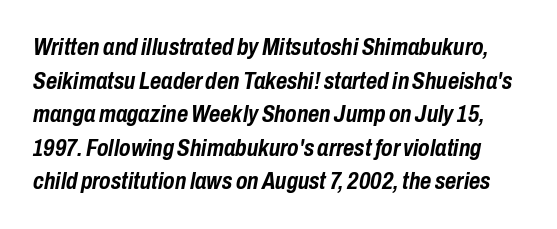
The image shows 24 px bold type, italic (leaning right); set normal line spacing (1.4x), normal letter spacing, not underlined.
